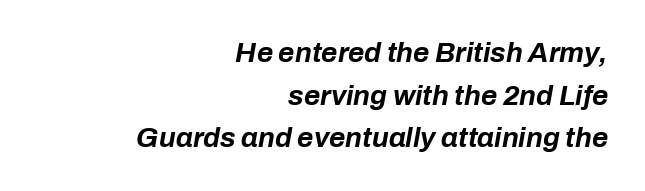
The text block is weighted toward the right margin, trailing off unevenly leftward. Each word holds together tightly as a unit, with standard inter-letter gaps. This is oblique type, the kind used for emphasis or titles. Looks like regular typesetting: each glyph gets only the width it needs. Baseline-to-baseline distance is the conventional proportion of letter height. The characters look thick and weighty, a clear bold.
